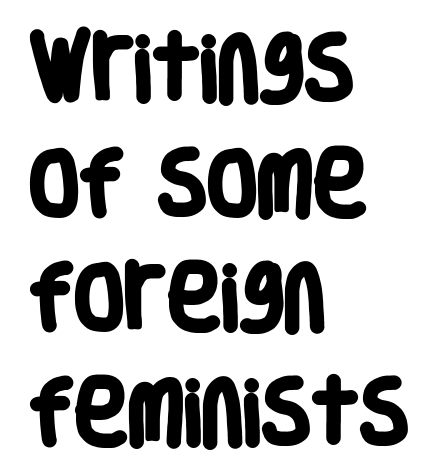
Words float on clear page, feet unadorned. Do the characters align in a grid? No, the font is proportional. Default kerning and tracking; the words read as compact shapes. The rendering anchors every line to the left-hand side. Students, observe: this is what conventionally led text looks like. Letterform terminals end flat and unadorned throughout the passage.
